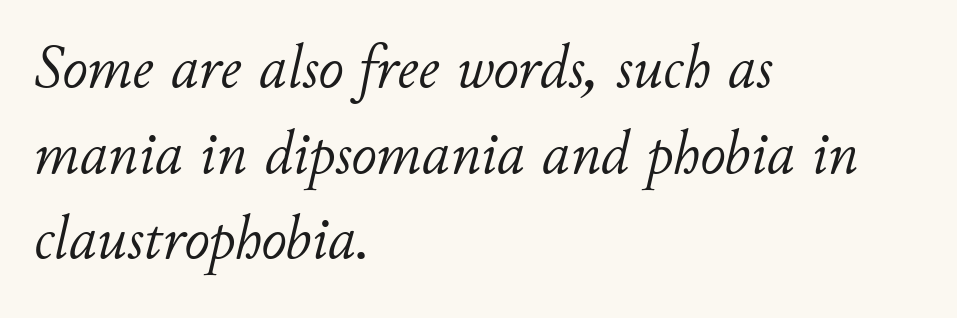
The image shows 62 px light type, italic (leaning right); set left-aligned, normal line spacing (1.38x), normal letter spacing, not underlined; low stroke contrast and a small x-height.
